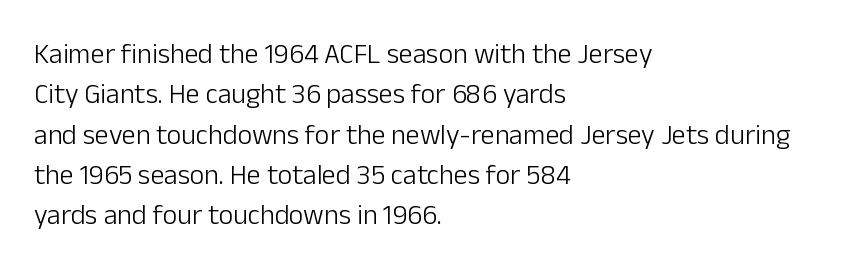
Q: Is the text bold? A: No.
Q: Is the text italic (slanted)? A: No, it is upright.
Q: Is the typeface a serif or a sans-serif typeface? A: Sans-serif.
Q: Is the text underlined? A: No.
Q: How is the paragraph aligned? A: Left-aligned.
Q: Is the spacing between letters normal or unusually wide? A: Normal.
Q: Is the spacing between lines tight, normal or loose? A: Normal.
Q: Width (condensed, normal, or wide)? A: Normal.
Q: Stroke contrast? A: Low.
Q: x-height? A: Medium.
Q: Monospaced? A: No.
